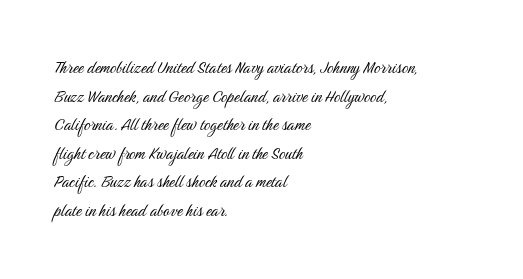
The image shows 20 px text type; set left-aligned, normal line spacing (1.43x), normal letter spacing, not underlined.
